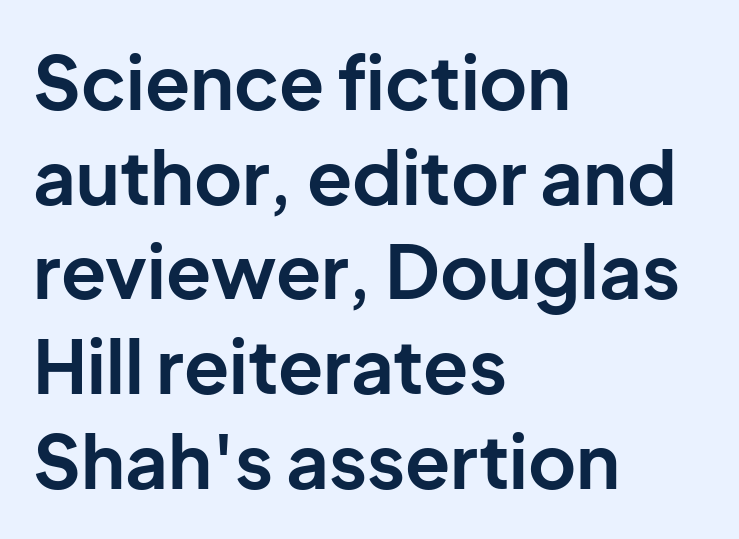
The image shows 74 px bold sans-serif type, upright; set left-aligned, normal line spacing (1.28x), normal letter spacing, not underlined; low stroke contrast and a medium x-height.
